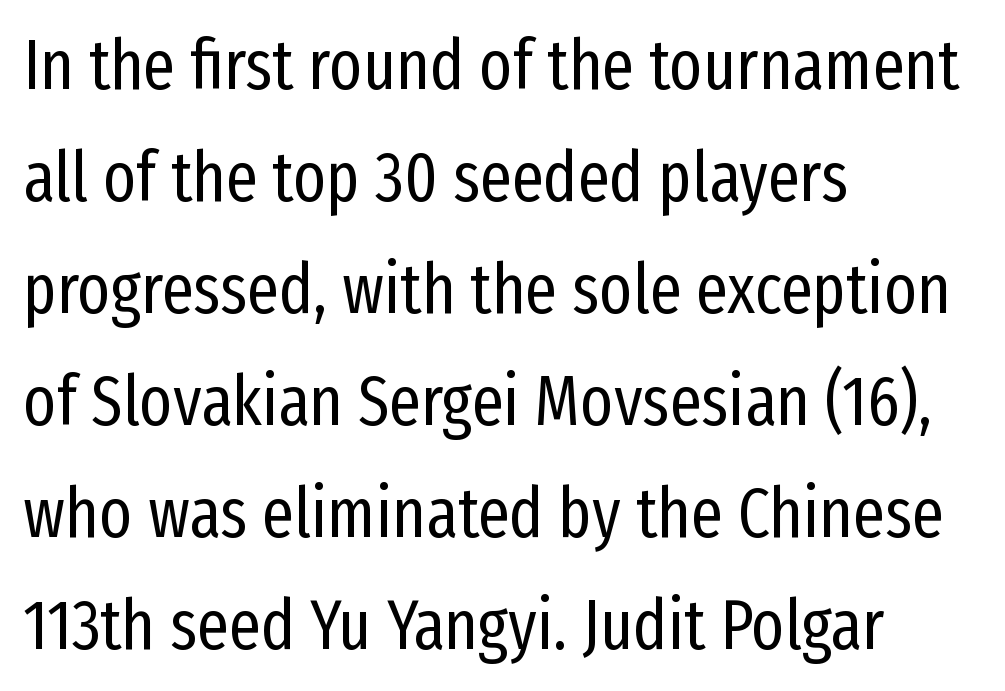
Q: Is the text bold? A: No.
Q: Is the text italic (slanted)? A: No, it is upright.
Q: Is the typeface a serif or a sans-serif typeface? A: Sans-serif.
Q: Is the text underlined? A: No.
Q: How is the paragraph aligned? A: Left-aligned.
Q: Is the spacing between letters normal or unusually wide? A: Normal.
Q: Is the spacing between lines tight, normal or loose? A: Normal.
Q: Width (condensed, normal, or wide)? A: Condensed.
Q: Stroke contrast? A: Low.
Q: x-height? A: Medium.
Q: Monospaced? A: No.
